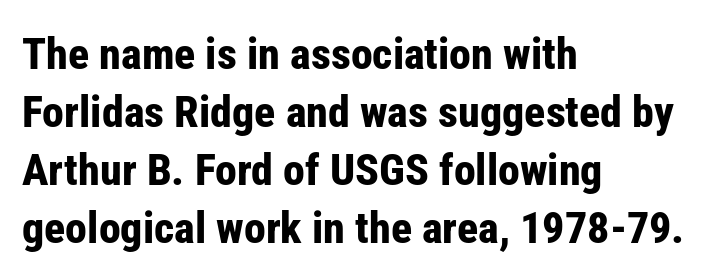
What weight is shown? A full bold with thick strokes. Normally led — the rows are evenly, conventionally spaced. Visually the block forms a straight wall on the left and a jagged coastline on the right. The characters display no serif detailing; their extremities are plain. Is the letter spacing exaggerated? No — it looks like the ordinary default.
